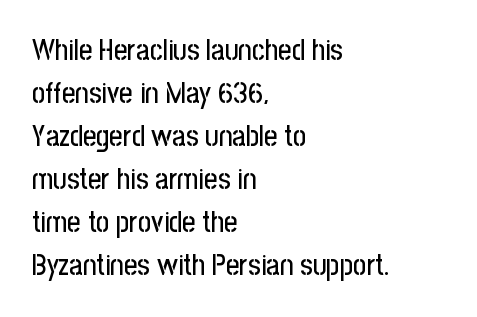
The letters stand straight up with perfectly vertical stems. Casual observation: everything's shoved over to the left. Descenders hang freely into open space. Vertical spacing — default.
